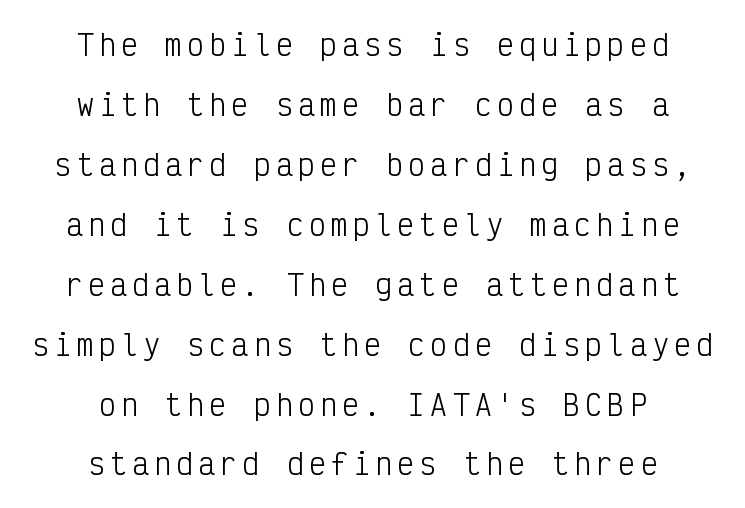
The image shows 28 px light, condensed sans-serif type, upright, monospaced; set centered, loose line spacing (2.14x), not underlined; low stroke contrast and a medium x-height.
